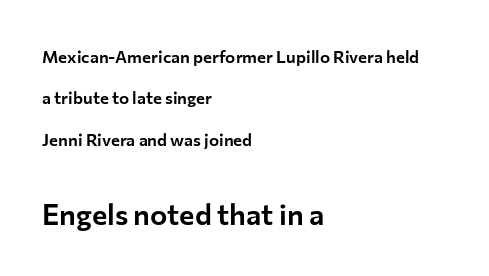
{"serif": "no", "italic": "no", "width": "normal", "stroke_contrast": "low", "x_height": "medium", "monospaced": "no", "underline": "no", "align": "left", "line_spacing": "loose", "line_spacing_ratio": 2.44, "letter_spacing": "normal", "letter_spacing_em": 0.0, "larger_block": "second", "size_ratio": 1.71, "glyph_px": 29}
